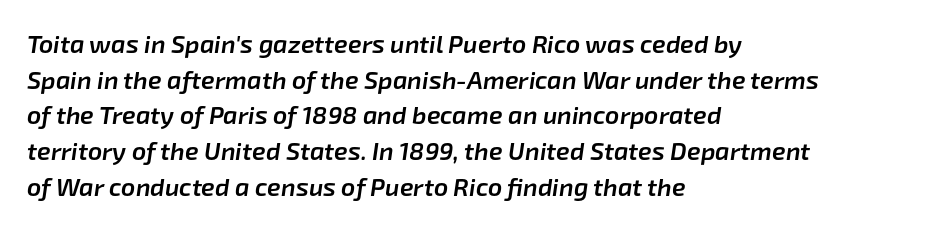
The image shows 25 px text type, italic (leaning right); set left-aligned, normal line spacing (1.43x), normal letter spacing, not underlined.
